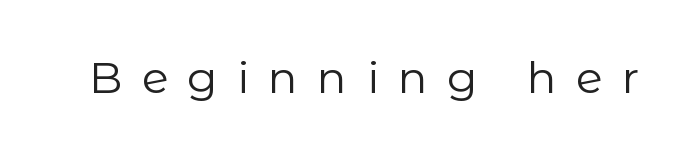
Q: Is the text bold? A: No.
Q: Is the text italic (slanted)? A: No, it is upright.
Q: Is the typeface a serif or a sans-serif typeface? A: Sans-serif.
Q: Is the text underlined? A: No.
Q: Is the spacing between letters normal or unusually wide? A: Unusually wide.
Q: Width (condensed, normal, or wide)? A: Normal.
Q: Stroke contrast? A: Low.
Q: x-height? A: Medium.
Q: Monospaced? A: No.
